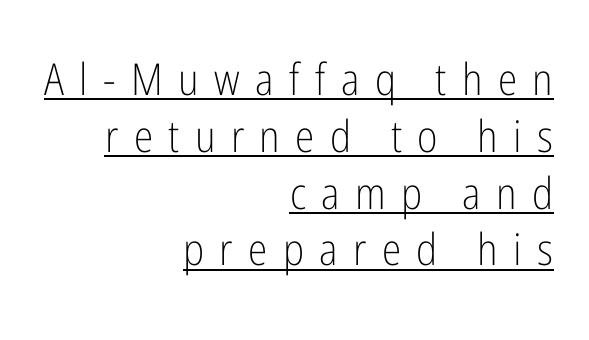
{"serif": "no", "italic": "no", "bold": "no", "weight": "light", "width": "condensed", "stroke_contrast": "low", "x_height": "medium", "monospaced": "no", "underline": "yes", "align": "right", "line_spacing": "normal", "line_spacing_ratio": 1.29, "letter_spacing": "wide", "letter_spacing_em": 0.35, "glyph_px": 44}
